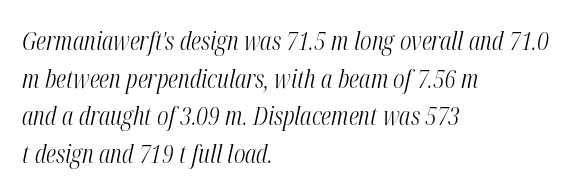
{"italic": "yes", "lean": "right", "slant_degrees": 12, "bold": "no", "underline": "no", "align": "left", "line_spacing": "normal", "line_spacing_ratio": 1.45, "letter_spacing": "normal", "letter_spacing_em": 0.0, "glyph_px": 26}
